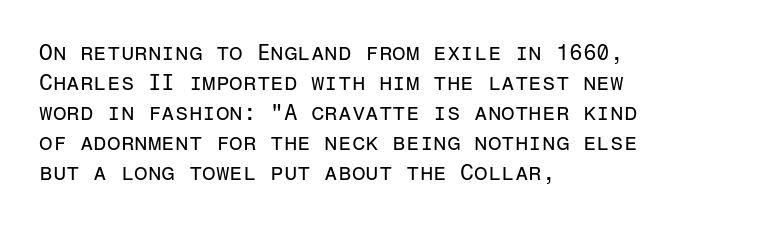
Reading down the column, the eye jumps a familiar distance to each next line. Left-aligned paragraph, ragged on the right. Check under the words: just untouched page. Nope, not italic — everything's standing straight.
